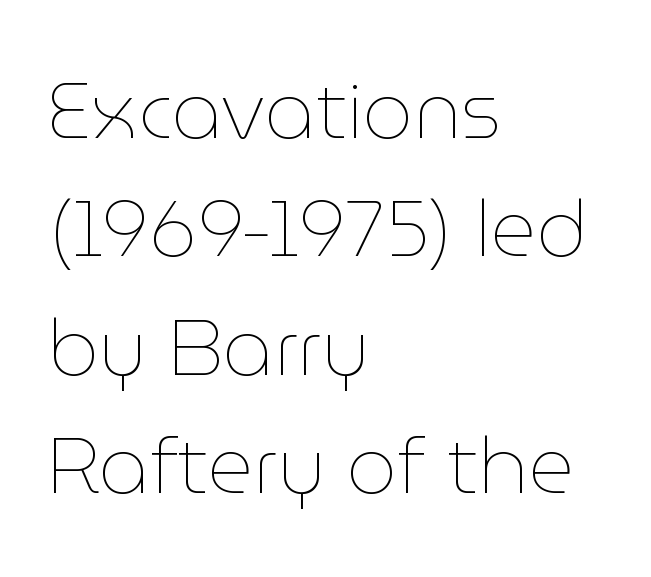
Q: Is the text bold? A: No.
Q: Is the text italic (slanted)? A: No, it is upright.
Q: Is the text underlined? A: No.
Q: How is the paragraph aligned? A: Left-aligned.
Q: Is the spacing between letters normal or unusually wide? A: Normal.
Q: Is the spacing between lines tight, normal or loose? A: Normal.
Q: Width (condensed, normal, or wide)? A: Normal.
Q: Stroke contrast? A: Low.
Q: x-height? A: Medium.
Q: Monospaced? A: No.
